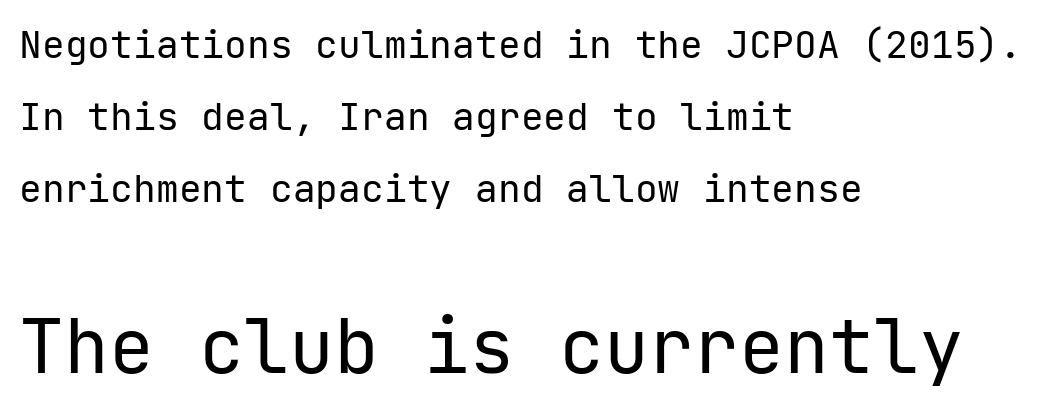
Glyph-to-glyph distance matches everyday printed text. Line beginnings align vertically; line endings do not. Leading is clearly above the norm, producing a sparse column. Honestly, there is no underline to notice here at all. This reads as an unemphasized weight, regular at the heaviest. Unlike a traditional serif, this face leaves its strokes unadorned.
